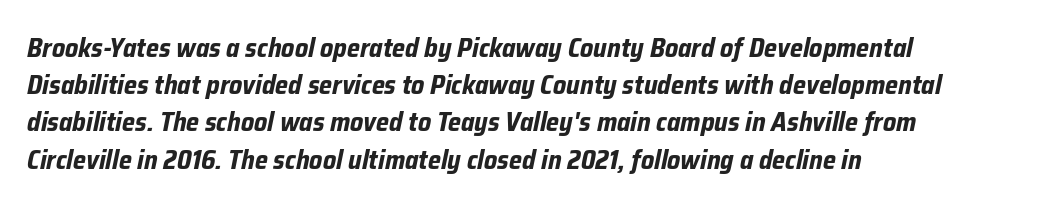
Summary of vertical rhythm: regular, with standard interline spacing. This rendering uses left alignment, leaving the right contour irregular. Compared with ordinary roman type, these characters are visibly tilted. Between one letter and the next there's only the usual sliver of space. Stroke thickness is high; the sample reads as a true bold. The words here are not underlined.
